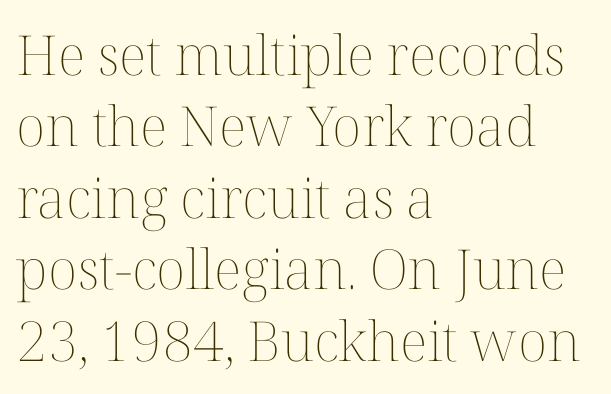
{"italic": "no", "bold": "no", "weight": "thin", "width": "normal", "stroke_contrast": "medium", "x_height": "medium", "monospaced": "no", "underline": "no", "align": "left", "line_spacing": "normal", "line_spacing_ratio": 1.3, "letter_spacing": "normal", "letter_spacing_em": 0.0, "glyph_px": 55}
